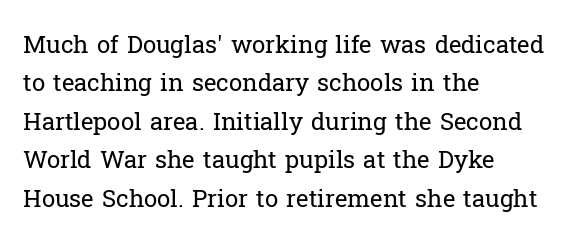
Q: Is the text bold? A: No.
Q: Is the text italic (slanted)? A: No, it is upright.
Q: Is the text underlined? A: No.
Q: How is the paragraph aligned? A: Left-aligned.
Q: Is the spacing between letters normal or unusually wide? A: Normal.
Q: Is the spacing between lines tight, normal or loose? A: Normal.
